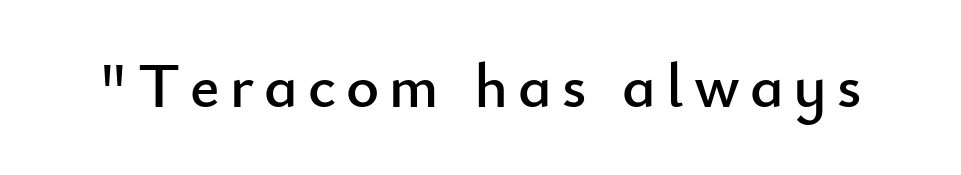
Q: Is the text italic (slanted)? A: No, it is upright.
Q: Is the typeface a serif or a sans-serif typeface? A: Sans-serif.
Q: Is the text underlined? A: No.
Q: Width (condensed, normal, or wide)? A: Normal.
Q: Stroke contrast? A: Low.
Q: x-height? A: Small.
Q: Monospaced? A: No.
